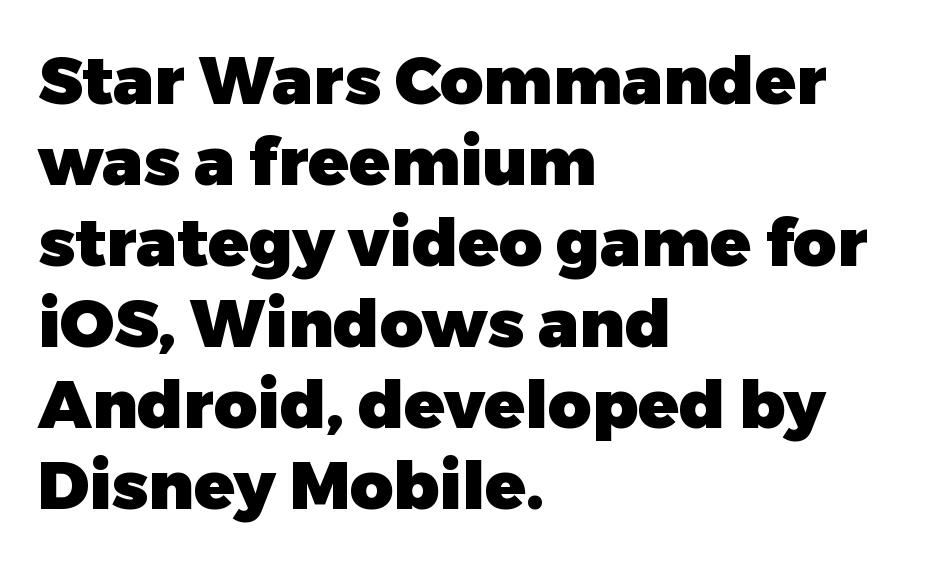
Q: Is the text bold? A: Yes.
Q: Is the text italic (slanted)? A: No, it is upright.
Q: Is the typeface a serif or a sans-serif typeface? A: Sans-serif.
Q: Is the text underlined? A: No.
Q: How is the paragraph aligned? A: Left-aligned.
Q: Is the spacing between letters normal or unusually wide? A: Normal.
Q: Width (condensed, normal, or wide)? A: Normal.
Q: Stroke contrast? A: Low.
Q: x-height? A: Medium.
Q: Monospaced? A: No.
